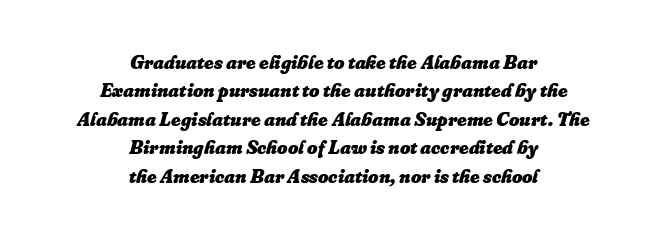
The image shows 20 px bold type, italic (leaning right); set centered, normal line spacing (1.42x), normal letter spacing, not underlined.
